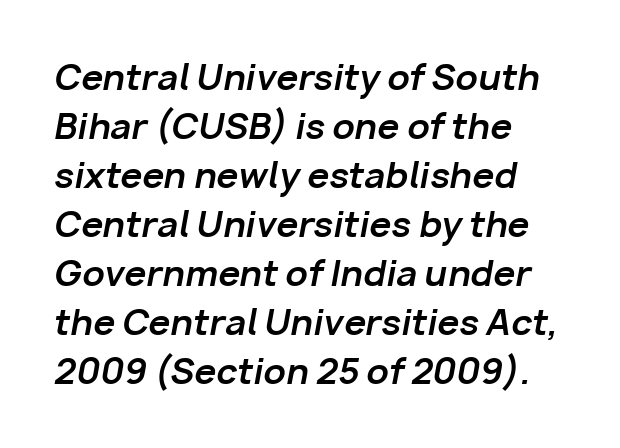
{"italic": "yes", "lean": "right", "slant_degrees": 10, "bold": "yes", "weight": "bold", "width": "normal", "stroke_contrast": "low", "x_height": "medium", "monospaced": "no", "underline": "no", "align": "left", "line_spacing": "normal", "line_spacing_ratio": 1.4, "letter_spacing": "normal", "letter_spacing_em": 0.0, "glyph_px": 35}
